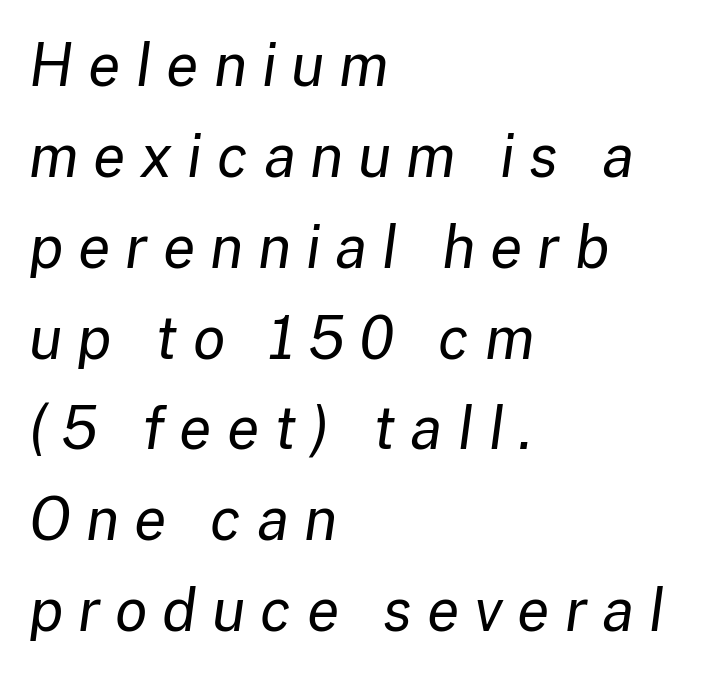
Q: Is the text bold? A: No.
Q: Is the text italic (slanted)? A: Yes, it leans right by about 8 degrees.
Q: Is the text underlined? A: No.
Q: How is the paragraph aligned? A: Left-aligned.
Q: Is the spacing between letters normal or unusually wide? A: Unusually wide.
Q: Is the spacing between lines tight, normal or loose? A: Normal.
Q: Width (condensed, normal, or wide)? A: Normal.
Q: Stroke contrast? A: Low.
Q: x-height? A: Medium.
Q: Monospaced? A: No.
